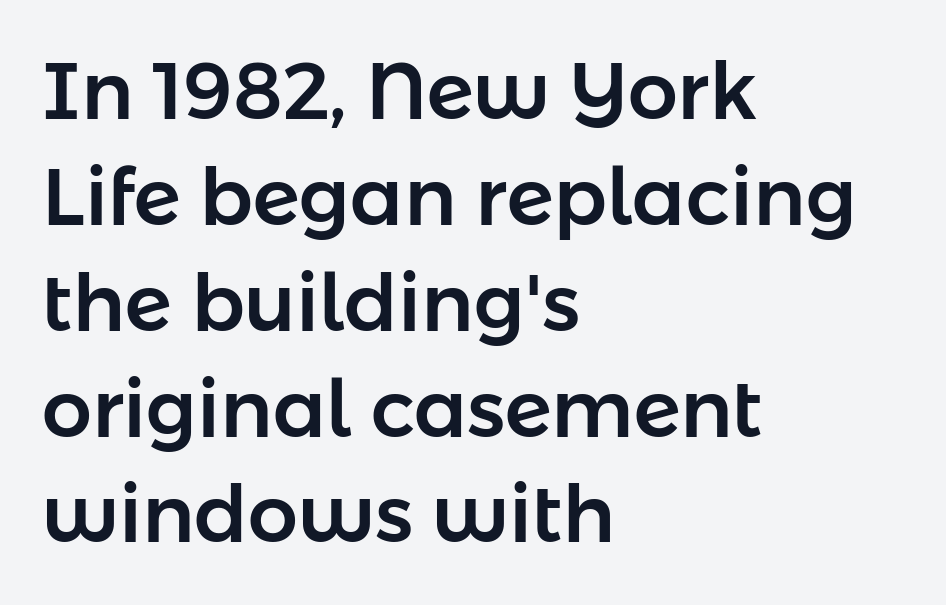
This block has exactly the height ordinary leading produces. Do the characters align in a grid? No, the font is proportional. Is there any slant? The stems are plumb. Decoration check: the copy has no underline. What stands out about the letter spacing? Nothing — it is the standard amount. Where is the straight margin? On the left.
